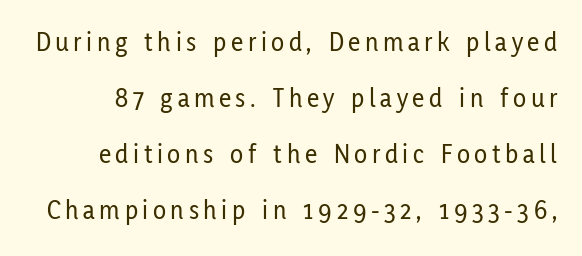
A clean baseline with only descenders dipping below it. Vertical strokes here are truly vertical. Line spacing here is loose.
